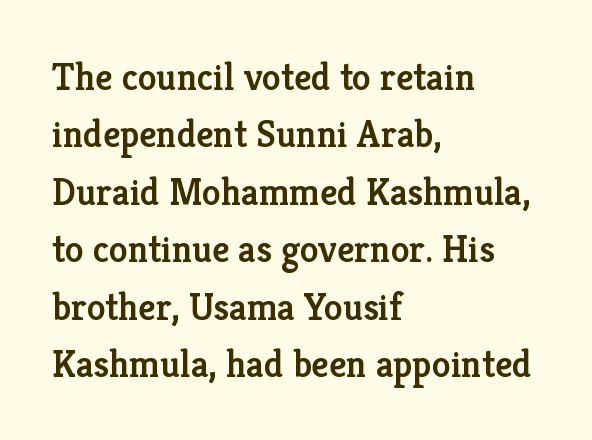
Q: Is the text bold? A: Semi-bold.
Q: Is the text italic (slanted)? A: No, it is upright.
Q: Is the typeface a serif or a sans-serif typeface? A: Serif.
Q: Is the text underlined? A: No.
Q: How is the paragraph aligned? A: Left-aligned.
Q: Is the spacing between letters normal or unusually wide? A: Normal.
Q: Is the spacing between lines tight, normal or loose? A: Normal.
Q: Width (condensed, normal, or wide)? A: Normal.
Q: Stroke contrast? A: Low.
Q: x-height? A: Medium.
Q: Monospaced? A: No.
